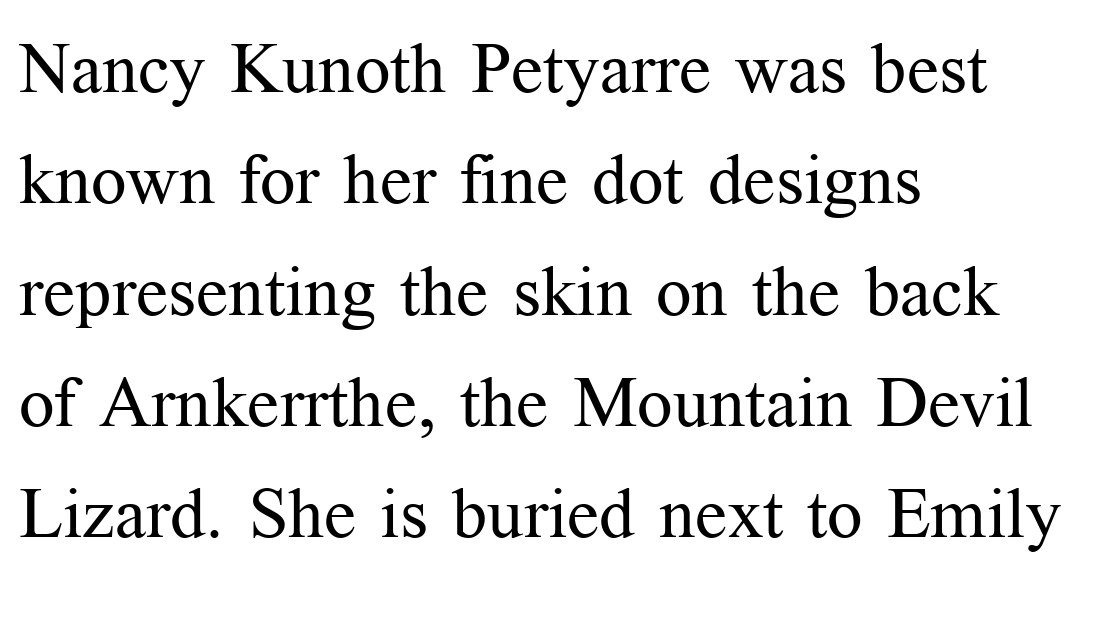
{"serif": "yes", "italic": "no", "bold": "no", "weight": "regular", "width": "normal", "stroke_contrast": "medium", "x_height": "medium", "monospaced": "no", "underline": "no", "align": "left", "line_spacing": "normal", "line_spacing_ratio": 1.59, "letter_spacing": "normal", "letter_spacing_em": 0.0, "glyph_px": 70}
